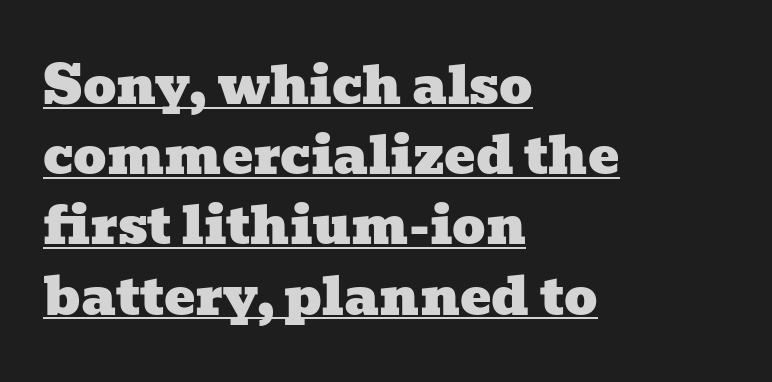
{"serif": "yes", "width": "wide", "stroke_contrast": "low", "x_height": "medium", "monospaced": "no", "underline": "yes", "align": "left", "line_spacing": "normal", "line_spacing_ratio": 1.35, "letter_spacing": "normal", "letter_spacing_em": 0.0, "glyph_px": 52}
